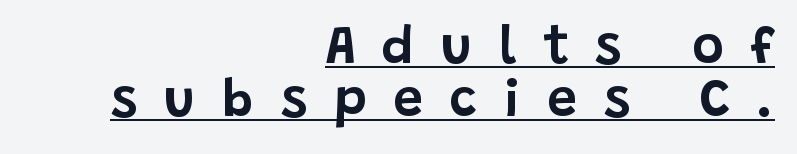
Q: Is the text italic (slanted)? A: No, it is upright.
Q: Is the typeface a serif or a sans-serif typeface? A: Sans-serif.
Q: Is the text underlined? A: Yes.
Q: How is the paragraph aligned? A: Right-aligned.
Q: Is the spacing between letters normal or unusually wide? A: Unusually wide.
Q: Is the spacing between lines tight, normal or loose? A: Tight.
Q: Width (condensed, normal, or wide)? A: Normal.
Q: Stroke contrast? A: Low.
Q: x-height? A: Large.
Q: Monospaced? A: No.
